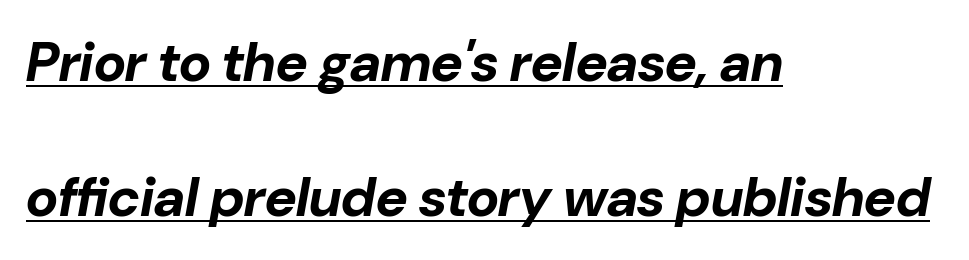
Check the space under the baseline: a stroke is drawn there. These lines are rendered in a variable-pitch font. Would a proofreader flag this as italicized? Yes. The letters sit at their default tracking, neither squeezed nor spread. The typesetting leans heavy: a genuine bold.
